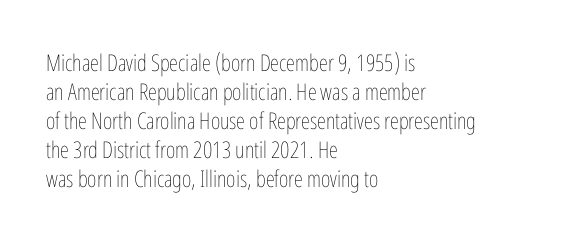
The image shows 23 px text type, upright; set left-aligned, normal line spacing (1.26x), normal letter spacing, not underlined.
